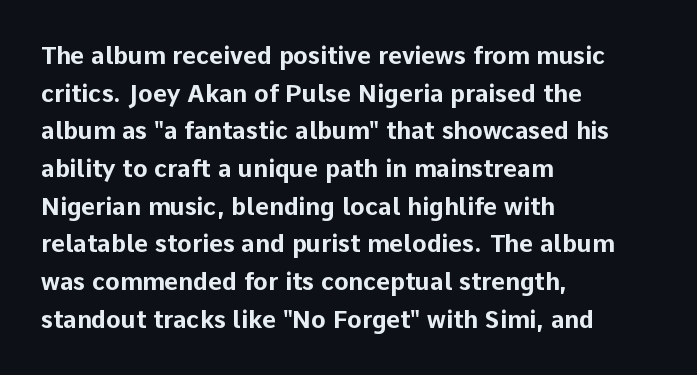
{"italic": "no", "bold": "yes", "underline": "no", "align": "left", "line_spacing": "normal", "line_spacing_ratio": 1.57, "letter_spacing": "normal", "letter_spacing_em": 0.0, "glyph_px": 24}
